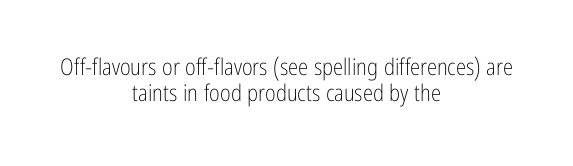
The paragraph has two soft edges and a firm central axis. Is this a heavy cut? Hardly; it is regular or lighter. The letterforms sit shoulder to shoulder at normal distance. If you measured baseline to baseline, you'd find a short distance. Each row of text sits above clean, open space.
